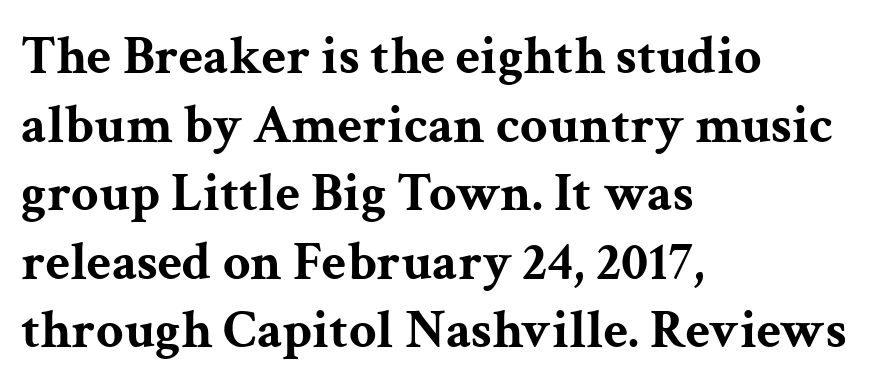
{"serif": "yes", "italic": "no", "bold": "yes", "weight": "bold", "width": "wide", "stroke_contrast": "medium", "x_height": "medium", "monospaced": "no", "underline": "no", "align": "left", "line_spacing": "normal", "line_spacing_ratio": 1.27, "letter_spacing": "normal", "letter_spacing_em": 0.0, "glyph_px": 54}
